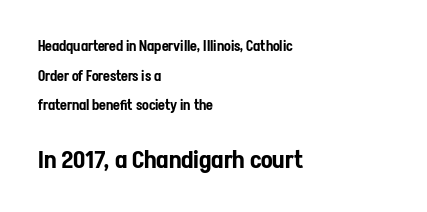
Q: Is the text italic (slanted)? A: No, it is upright.
Q: Is the text underlined? A: No.
Q: How is the paragraph aligned? A: Left-aligned.
Q: Is the spacing between letters normal or unusually wide? A: Normal.
Q: Is the spacing between lines tight, normal or loose? A: Loose.
Q: Which block of text is set in a larger size, the first (top) or the second (bottom)? A: The second (bottom) one.
